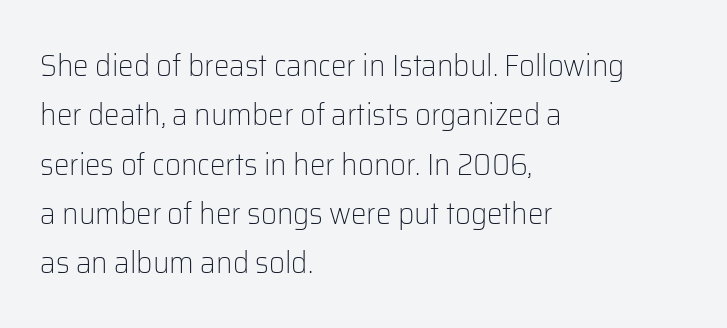
Q: Is the text bold? A: No.
Q: Is the text italic (slanted)? A: No, it is upright.
Q: Is the typeface a serif or a sans-serif typeface? A: Sans-serif.
Q: Is the text underlined? A: No.
Q: How is the paragraph aligned? A: Left-aligned.
Q: Is the spacing between letters normal or unusually wide? A: Normal.
Q: Is the spacing between lines tight, normal or loose? A: Normal.
Q: Width (condensed, normal, or wide)? A: Normal.
Q: Stroke contrast? A: Low.
Q: x-height? A: Medium.
Q: Monospaced? A: No.
